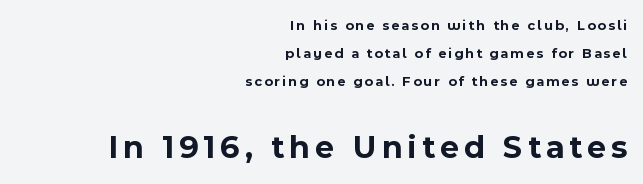
{"serif": "no", "italic": "no", "bold": "yes", "weight": "bold", "width": "normal", "x_height": "medium", "monospaced": "no", "underline": "no", "align": "right", "line_spacing": "loose", "line_spacing_ratio": 2.0, "larger_block": "second", "size_ratio": 2.36, "glyph_px": 33}
